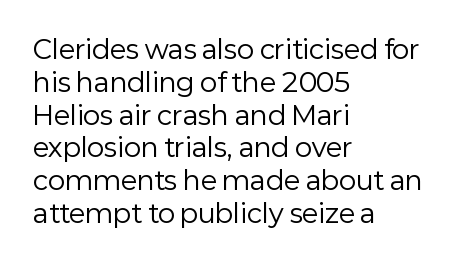
Check the space under the baseline: it is left empty. Posture: upright roman. Is the type heavy? It reads as light-to-regular instead. One-word summary of the alignment: left. The line-height multiplier appears to be the usual default.
